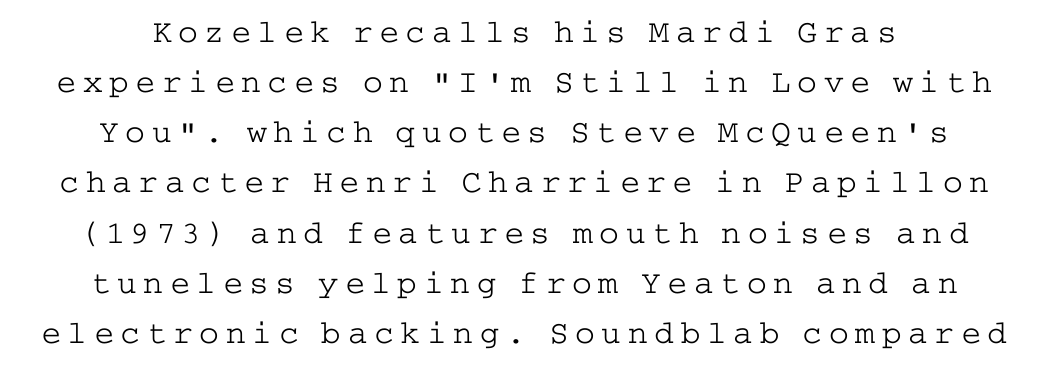
The letters look calm and open, with moderate or lighter stems. This sample keeps an unexceptional amount of space between lines. Leftover space on each line is divided equally before and after the words. The type is letterspaced generously, with wide tracking. Descenders hang freely into open space.
